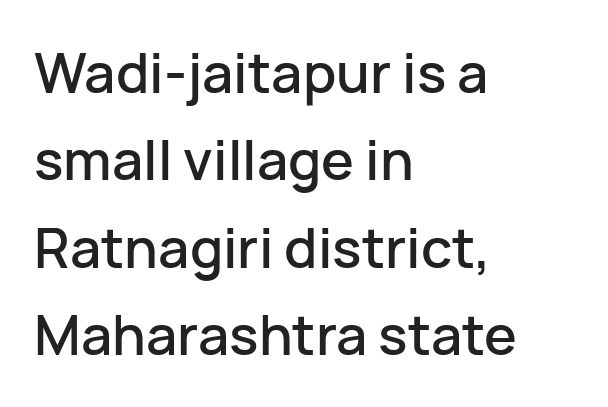
{"serif": "no", "italic": "no", "width": "normal", "stroke_contrast": "low", "x_height": "medium", "monospaced": "no", "underline": "no", "align": "left", "line_spacing": "normal", "line_spacing_ratio": 1.59, "letter_spacing": "normal", "letter_spacing_em": 0.0, "glyph_px": 55}
